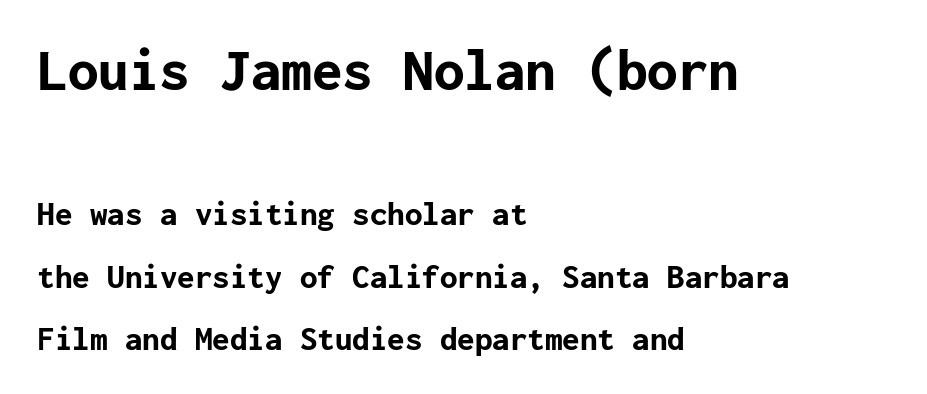
{"serif": "no", "italic": "no", "bold": "yes", "weight": "bold", "width": "normal", "stroke_contrast": "low", "x_height": "medium", "underline": "no", "align": "left", "line_spacing_ratio": 1.78, "letter_spacing": "normal", "letter_spacing_em": 0.0, "larger_block": "first", "size_ratio": 1.74, "glyph_px": 61}
